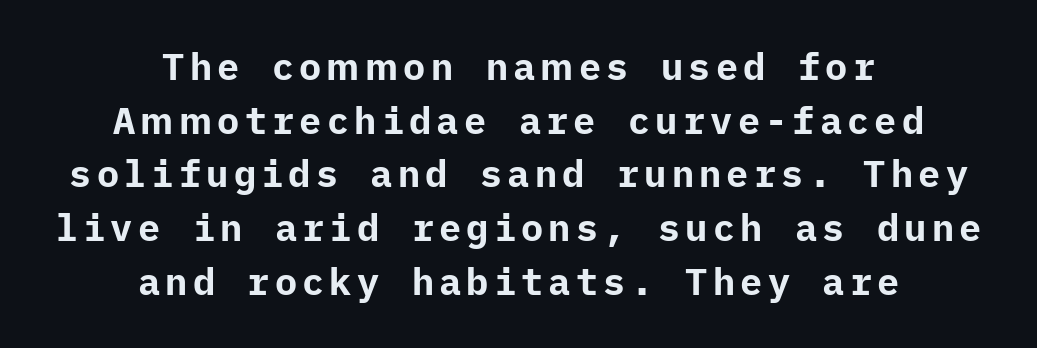
Just letters on the line, the space beneath them empty. In terms of letterform style, serifs are entirely absent. The typography opts for an upright posture over an oblique one. Quick note: interline space is typical.
